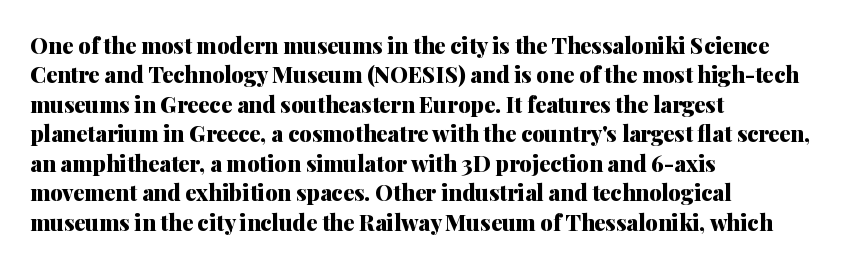
{"italic": "no", "bold": "yes", "underline": "no", "align": "left", "line_spacing": "normal", "line_spacing_ratio": 1.34, "letter_spacing": "normal", "letter_spacing_em": 0.0, "glyph_px": 22}
